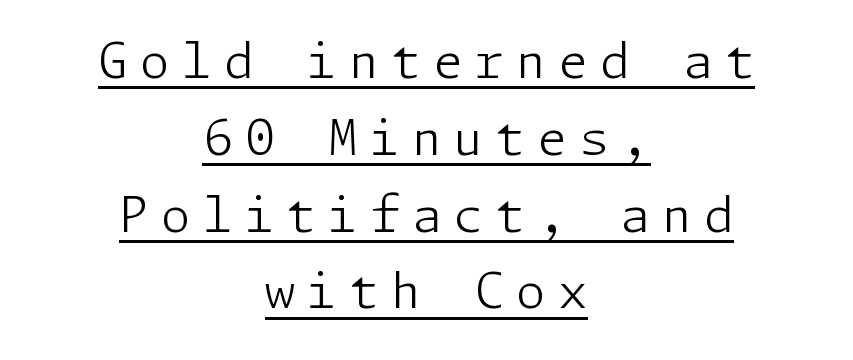
{"serif": "no", "italic": "no", "bold": "no", "weight": "light", "width": "normal", "stroke_contrast": "low", "x_height": "medium", "underline": "yes", "align": "center", "line_spacing": "normal", "line_spacing_ratio": 1.6, "letter_spacing": "wide", "letter_spacing_em": 0.25, "glyph_px": 48}
